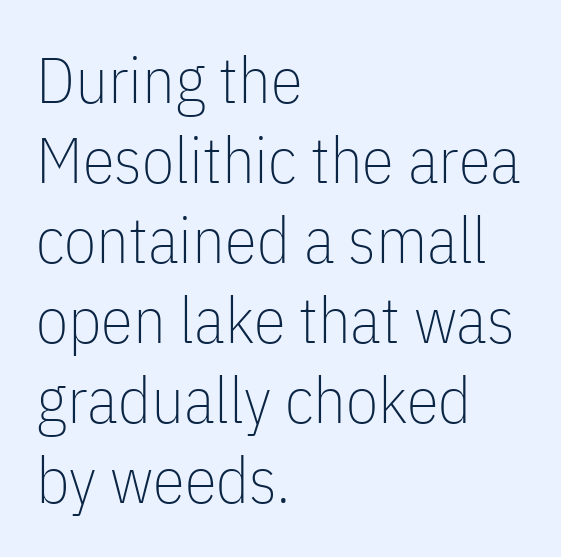
{"serif": "no", "italic": "no", "bold": "no", "weight": "thin", "width": "condensed", "stroke_contrast": "low", "x_height": "medium", "monospaced": "no", "underline": "no", "align": "left", "line_spacing_ratio": 1.23, "letter_spacing": "normal", "letter_spacing_em": 0.0, "glyph_px": 65}
